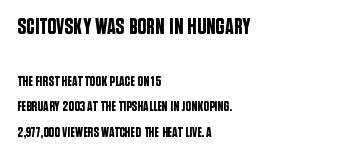
Leftover space on each line is placed entirely after the last word. In terms of letterspacing, this is plain default setting. The area under the type is left untouched. If you drew a line through each stem, it would be perfectly vertical.
